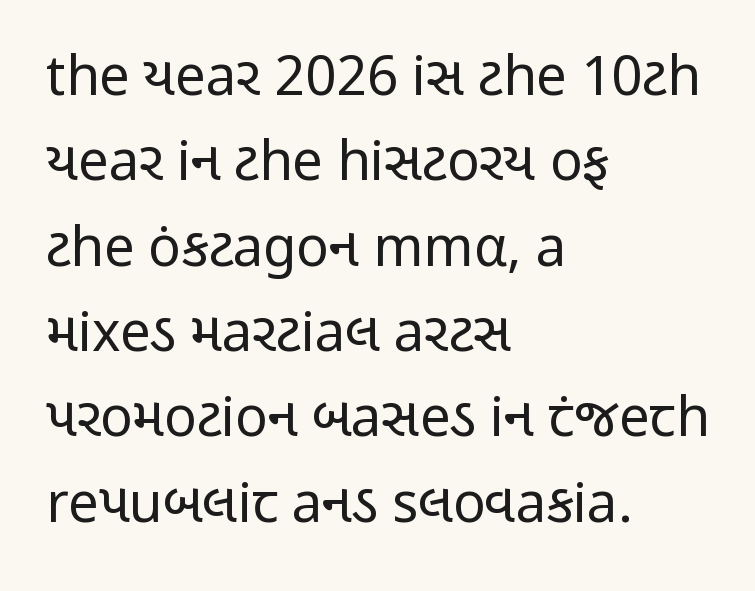
Q: Is the text bold? A: No.
Q: Is the text italic (slanted)? A: No, it is upright.
Q: Is the typeface a serif or a sans-serif typeface? A: Sans-serif.
Q: Is the text underlined? A: No.
Q: How is the paragraph aligned? A: Left-aligned.
Q: Is the spacing between letters normal or unusually wide? A: Normal.
Q: Is the spacing between lines tight, normal or loose? A: Normal.
Q: Width (condensed, normal, or wide)? A: Condensed.
Q: Stroke contrast? A: Low.
Q: x-height? A: Medium.
Q: Monospaced? A: No.
